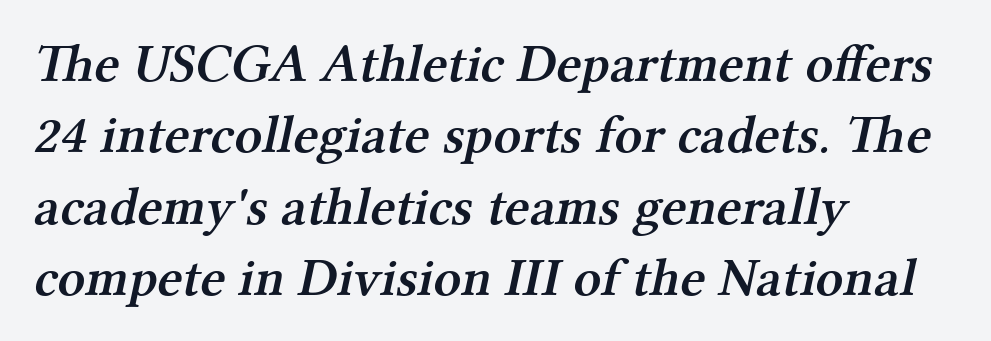
In CSS terms this would be text-align: left. Spacing verdict: proportional, widths tailored to each character. Spacing between characters is what you'd get straight out of the box. The space beneath each line is pristine and unruled.
